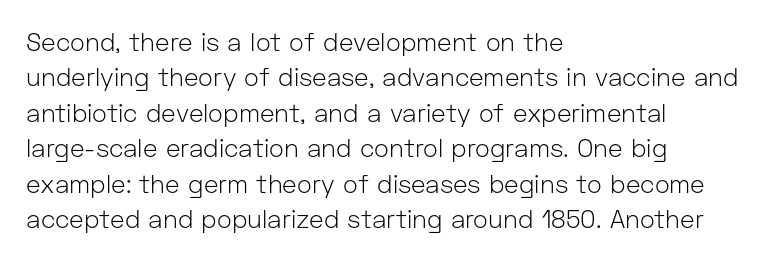
Q: Is the text bold? A: No.
Q: Is the text italic (slanted)? A: No, it is upright.
Q: Is the text underlined? A: No.
Q: How is the paragraph aligned? A: Left-aligned.
Q: Is the spacing between letters normal or unusually wide? A: Normal.
Q: Is the spacing between lines tight, normal or loose? A: Normal.
